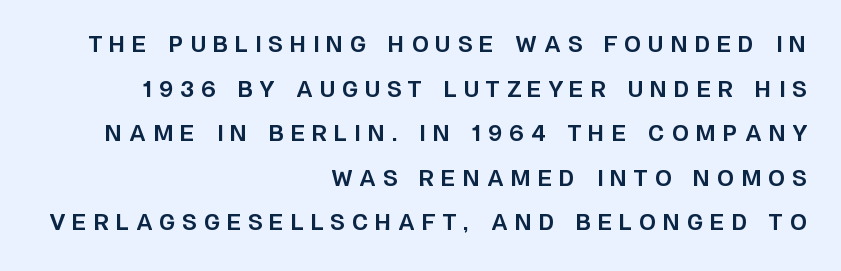
Q: Is the text bold? A: Yes.
Q: Is the text italic (slanted)? A: No, it is upright.
Q: Is the text underlined? A: No.
Q: How is the paragraph aligned? A: Right-aligned.
Q: Is the spacing between letters normal or unusually wide? A: Unusually wide.
Q: Is the spacing between lines tight, normal or loose? A: Loose.
